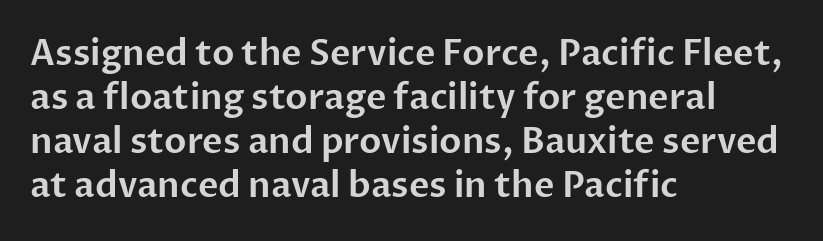
The image shows 35 px sans-serif type, upright; set left-aligned, normal line spacing (1.26x), normal letter spacing, not underlined; low stroke contrast and a medium x-height.
